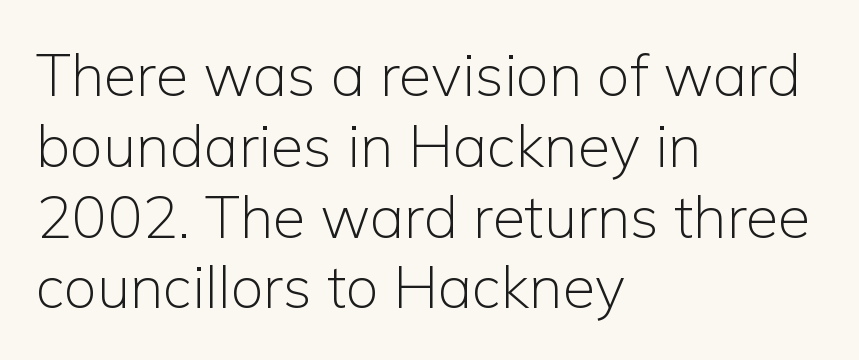
Q: Is the text bold? A: No.
Q: Is the text italic (slanted)? A: No, it is upright.
Q: Is the typeface a serif or a sans-serif typeface? A: Sans-serif.
Q: Is the text underlined? A: No.
Q: How is the paragraph aligned? A: Left-aligned.
Q: Is the spacing between letters normal or unusually wide? A: Normal.
Q: Width (condensed, normal, or wide)? A: Normal.
Q: Stroke contrast? A: Low.
Q: x-height? A: Medium.
Q: Monospaced? A: No.
